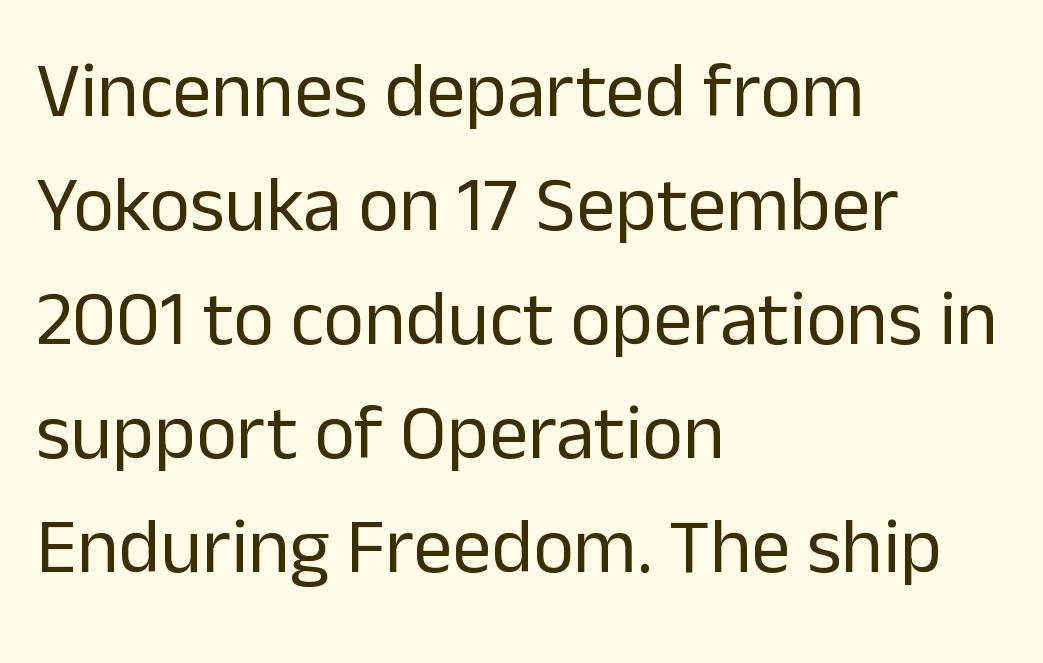
Nobody drew a line under any word here. Compared with typical body copy, the letter spacing here is the same. Is there any slant? The stems are plumb. Stroke mass is kept to a normal reading level or below. These lines stack with their left ends in a neat column.
